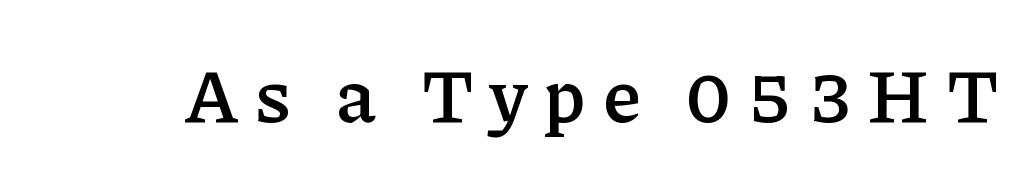
Regarding serifs, this sample has them. Someone cranked the tracking dial way up on this one. Stroke thickness is moderately raised; the sample reads as semibold. A clean baseline with only descenders dipping below it.
